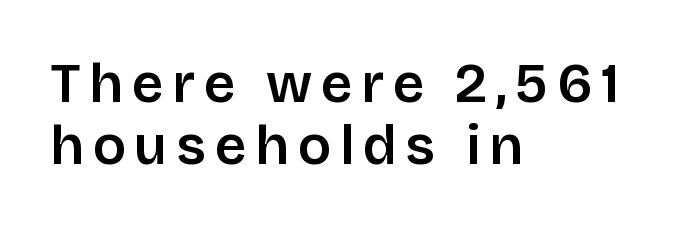
Q: Is the text italic (slanted)? A: No, it is upright.
Q: Is the typeface a serif or a sans-serif typeface? A: Sans-serif.
Q: Is the text underlined? A: No.
Q: How is the paragraph aligned? A: Left-aligned.
Q: Is the spacing between lines tight, normal or loose? A: Tight.
Q: Width (condensed, normal, or wide)? A: Normal.
Q: Stroke contrast? A: Low.
Q: x-height? A: Large.
Q: Monospaced? A: No.
